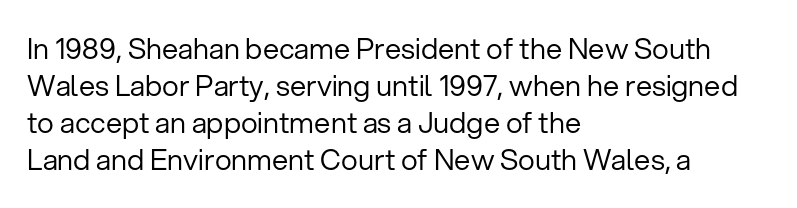
Decoration check: the copy has no underline. Is this a heavy cut? Hardly; it is regular or lighter. The lines are quadded left. Notice how the stems are strictly vertical — no italics here.
